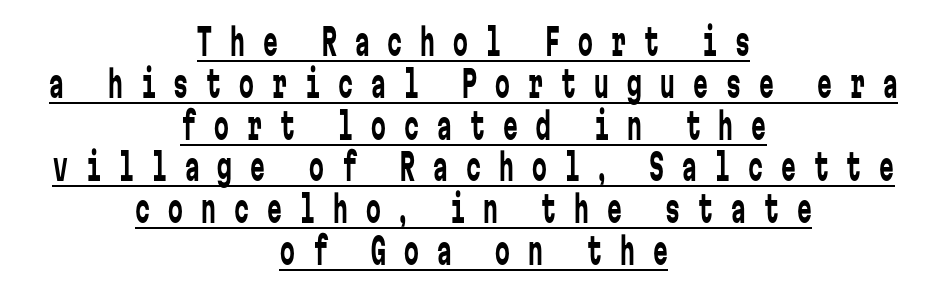
Weight: in the light-to-regular range. A typographer would call this underscored text. The rendering inserts visible extra space after every character. The passage shown is typed in a monospace face where columns stay perfectly aligned. It's the straight-up-and-down kind of type. The passage is arranged like a title page — every line centered.
